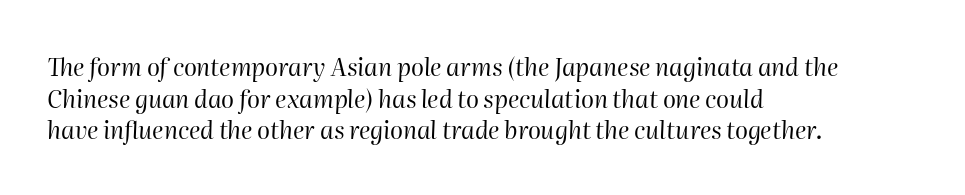
The image shows 24 px text type, italic (leaning right); set left-aligned, normal line spacing (1.32x), normal letter spacing, not underlined.
